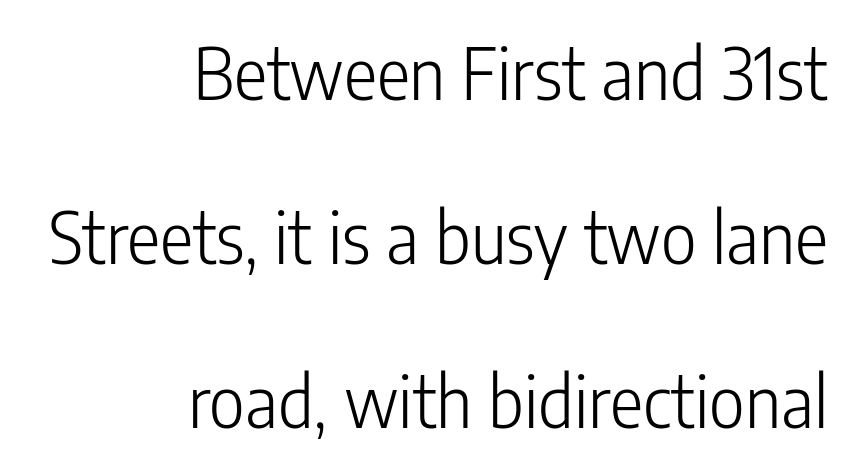
The image shows 70 px light, condensed sans-serif type, upright; set right-aligned, loose line spacing (2.34x), normal letter spacing, not underlined; low stroke contrast and a medium x-height.
